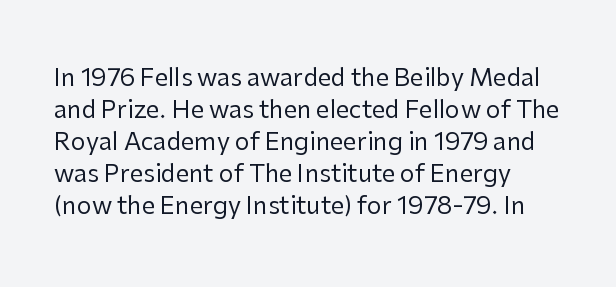
Each stroke keeps to a modest, everyday thickness or less. The lettering stays uniformly vertical, giving the passage a roman look. Vertically, the passage feels balanced, rows spaced as you'd expect. Only glyphs here, with clear space below each row. The line texture is even and compact thanks to regular tracking.
